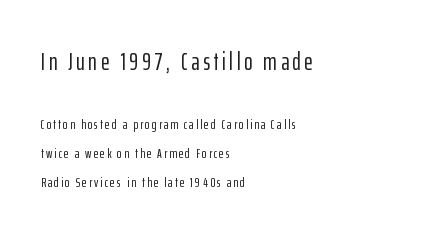
Q: Is the text italic (slanted)? A: No, it is upright.
Q: Is the text underlined? A: No.
Q: How is the paragraph aligned? A: Left-aligned.
Q: Is the spacing between lines tight, normal or loose? A: Loose.
Q: Which block of text is set in a larger size, the first (top) or the second (bottom)? A: The first (top) one.
